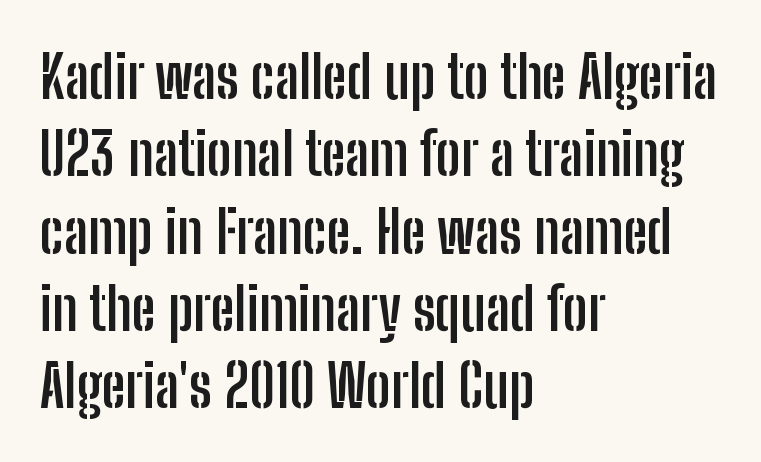
Q: Is the text bold? A: Yes.
Q: Is the text italic (slanted)? A: No, it is upright.
Q: Is the typeface a serif or a sans-serif typeface? A: Sans-serif.
Q: Is the text underlined? A: No.
Q: How is the paragraph aligned? A: Left-aligned.
Q: Is the spacing between letters normal or unusually wide? A: Normal.
Q: Is the spacing between lines tight, normal or loose? A: Normal.
Q: Width (condensed, normal, or wide)? A: Condensed.
Q: Stroke contrast? A: Low.
Q: x-height? A: Medium.
Q: Monospaced? A: No.
